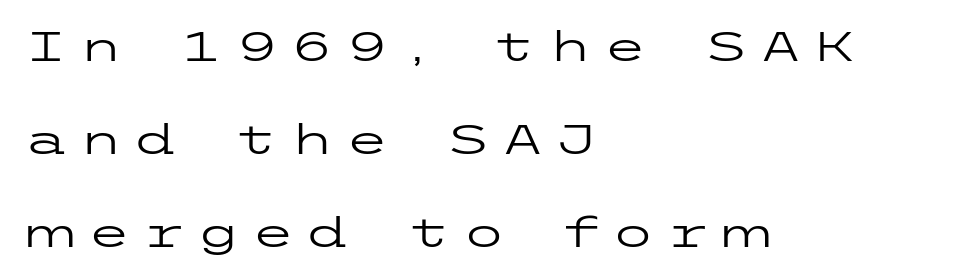
The image shows 40 px regular-weight, wide sans-serif type, upright; set left-aligned, loose line spacing (2.32x), unusually wide letter spacing (+0.27 em), not underlined; low stroke contrast and a medium x-height.
